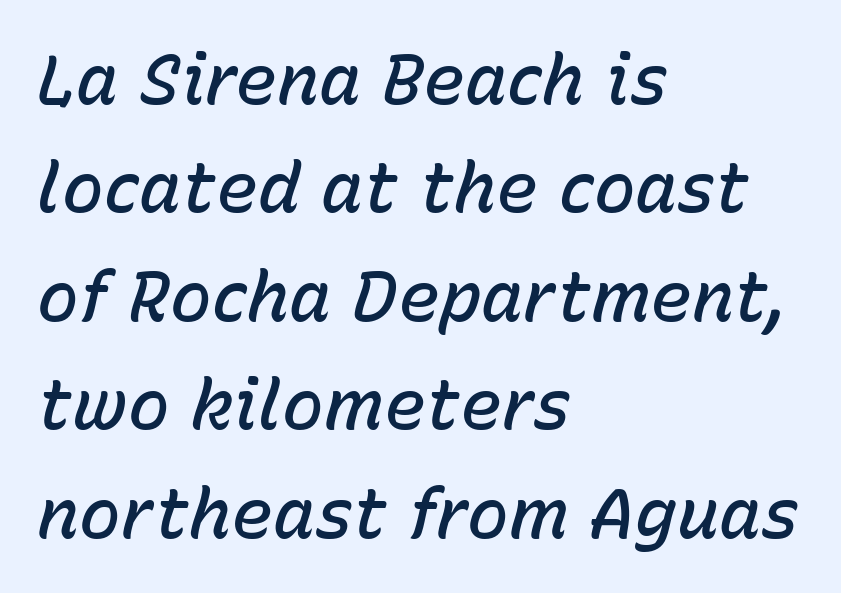
Q: Is the text bold? A: Semi-bold.
Q: Is the text italic (slanted)? A: Yes, it leans right by about 15 degrees.
Q: Is the text underlined? A: No.
Q: How is the paragraph aligned? A: Left-aligned.
Q: Is the spacing between letters normal or unusually wide? A: Normal.
Q: Is the spacing between lines tight, normal or loose? A: Normal.
Q: Width (condensed, normal, or wide)? A: Normal.
Q: Stroke contrast? A: Low.
Q: x-height? A: Medium.
Q: Monospaced? A: No.
